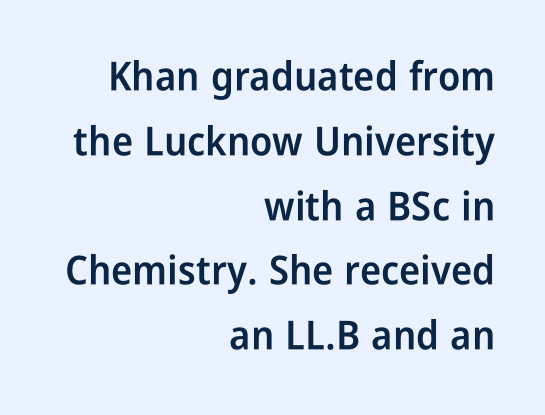
Q: Is the text bold? A: Semi-bold.
Q: Is the text italic (slanted)? A: No, it is upright.
Q: Is the typeface a serif or a sans-serif typeface? A: Sans-serif.
Q: Is the text underlined? A: No.
Q: How is the paragraph aligned? A: Right-aligned.
Q: Is the spacing between letters normal or unusually wide? A: Normal.
Q: Is the spacing between lines tight, normal or loose? A: Normal.
Q: Width (condensed, normal, or wide)? A: Condensed.
Q: Stroke contrast? A: Low.
Q: x-height? A: Medium.
Q: Monospaced? A: No.
